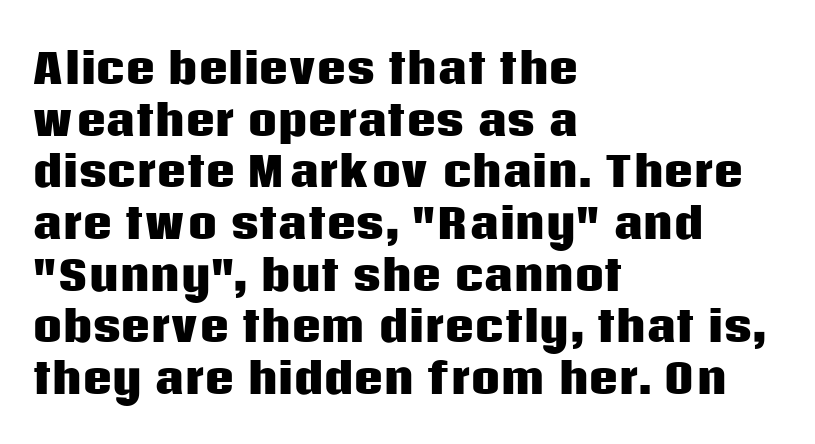
Q: Is the text bold? A: Yes.
Q: Is the text italic (slanted)? A: No, it is upright.
Q: Is the typeface a serif or a sans-serif typeface? A: Sans-serif.
Q: Is the text underlined? A: No.
Q: How is the paragraph aligned? A: Left-aligned.
Q: Is the spacing between letters normal or unusually wide? A: Normal.
Q: Is the spacing between lines tight, normal or loose? A: Normal.
Q: Width (condensed, normal, or wide)? A: Normal.
Q: Stroke contrast? A: Low.
Q: x-height? A: Large.
Q: Monospaced? A: No.
